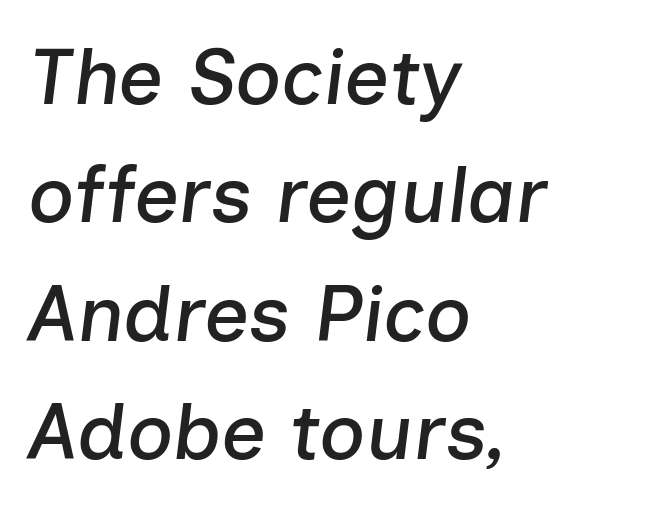
{"italic": "yes", "lean": "right", "slant_degrees": 7, "width": "normal", "stroke_contrast": "low", "x_height": "medium", "monospaced": "no", "underline": "no", "align": "left", "line_spacing": "normal", "line_spacing_ratio": 1.5, "letter_spacing": "normal", "letter_spacing_em": 0.0, "glyph_px": 79}
